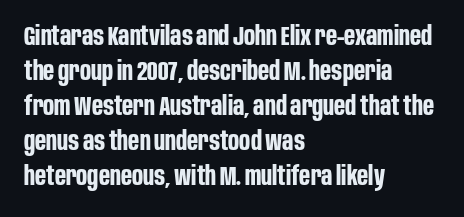
The image shows 26 px bold type, upright; set left-aligned, normal line spacing (1.35x), normal letter spacing, not underlined.
